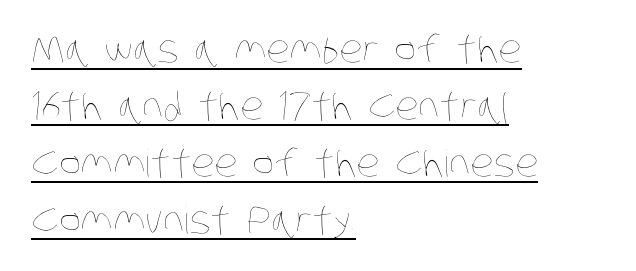
Looks like regular typesetting: each glyph gets only the width it needs. Letters have the restrained weight of plain body copy at most. Notice how the passage keeps a crisp vertical edge on the left only. In designer terms, the underline attribute is active on this setting. Vertically, the passage feels balanced, rows spaced as you'd expect. Glyph-to-glyph distance matches everyday printed text.
